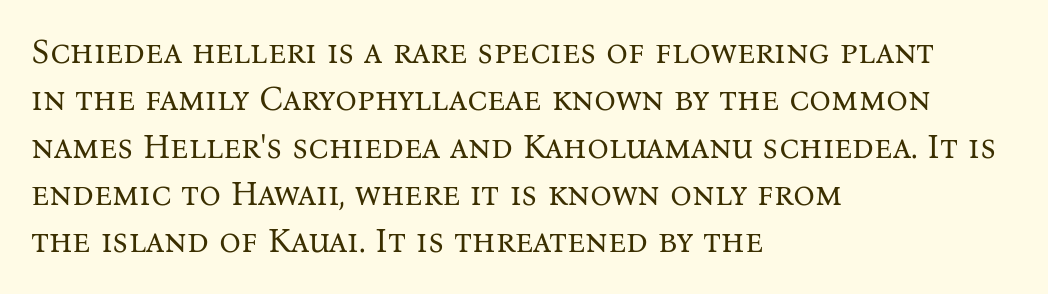
Is there much room between lines? A standard amount, neither cramped nor airy. A typesetter would call this proportional, since set widths differ per character. Observe the ordinary spacing: letters are neighbours, not strangers. What kind of face is this? One with serifs.
